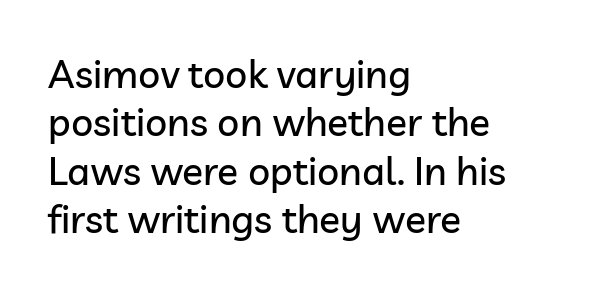
Q: Is the text italic (slanted)? A: No, it is upright.
Q: Is the typeface a serif or a sans-serif typeface? A: Sans-serif.
Q: Is the text underlined? A: No.
Q: How is the paragraph aligned? A: Left-aligned.
Q: Is the spacing between letters normal or unusually wide? A: Normal.
Q: Width (condensed, normal, or wide)? A: Normal.
Q: Stroke contrast? A: Low.
Q: x-height? A: Medium.
Q: Monospaced? A: No.
